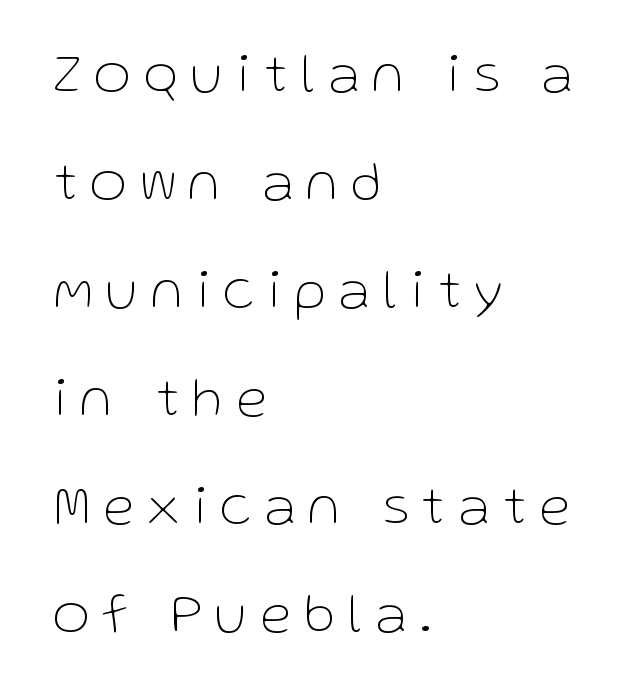
Compared with typical body copy, the letter spacing here is much looser. The face used here is proportionally spaced, like ordinary book or web type. Glance below the letters and you will spot only blank space. Regarding leading, the lines here are spaced well apart.
